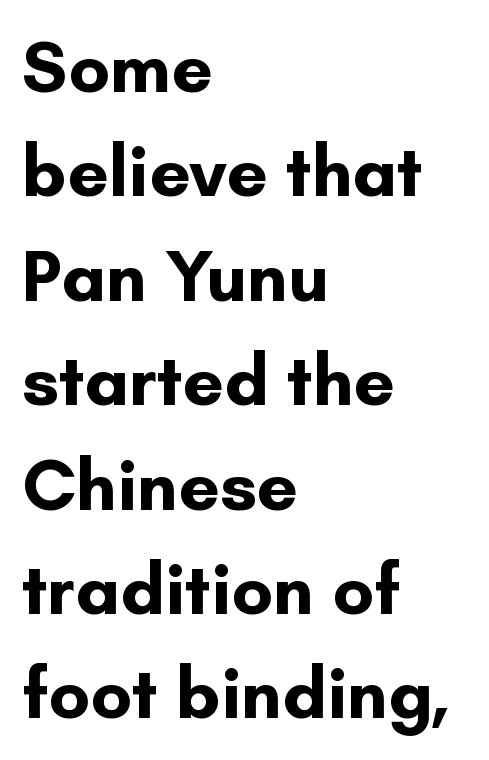
It's the straight-up-and-down kind of type. The foot of each line stays bare and open. Varying glyph widths throughout — classic text-font behaviour. Compared with typical body copy, the letter spacing here is the same. Pretty heavy lettering here — definitely bold.
